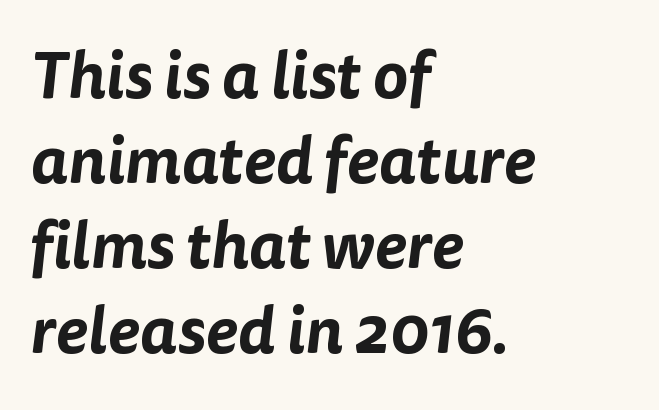
Between one letter and the next there's only the usual sliver of space. Proportional: the letters do not fall into vertical columns. The space beneath each line is pristine and unruled. Teacher's note: observe the even left margin — that is flush-left alignment. Each letter's strokes conclude bluntly, with no projecting serifs. This sample keeps an unexceptional amount of space between lines.
